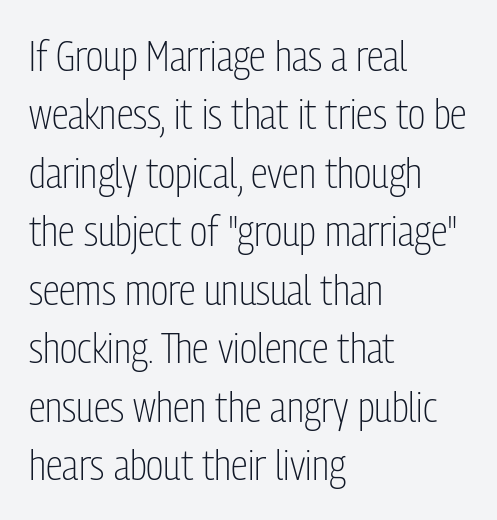
{"serif": "no", "italic": "no", "bold": "no", "weight": "light", "width": "condensed", "stroke_contrast": "low", "x_height": "medium", "monospaced": "no", "underline": "no", "align": "left", "line_spacing": "normal", "line_spacing_ratio": 1.36, "letter_spacing": "normal", "letter_spacing_em": 0.0, "glyph_px": 43}
